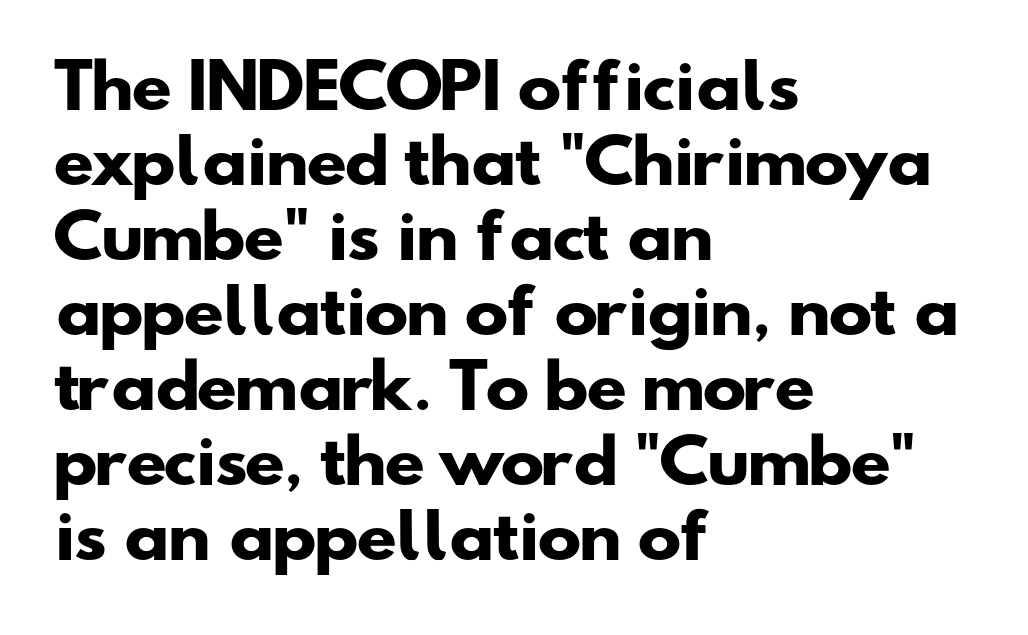
The letters advance in unequal steps, a hallmark of proportional type. Each new line begins a customary step beneath the previous one. The strokes are fattened all the way to bold. The designer went with a sans here, leaving each stem footless. Underline: absent.
